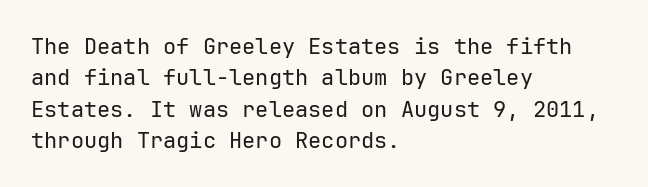
The line-height multiplier appears to be the usual default. The ragged edge is on the right, which tells us the setting is flush left. A typesetter would mark this as roman, not italic. This sample uses plain, unmodified letter spacing. No letter is thick-stroked: the sample isn't bold.
